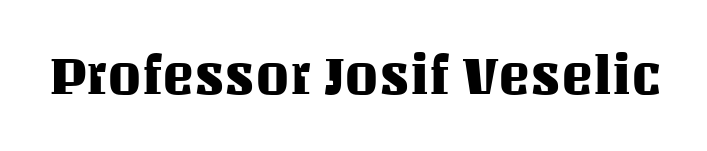
The image shows 54 px text type, upright; set normal letter spacing, not underlined; medium stroke contrast and a large x-height.
